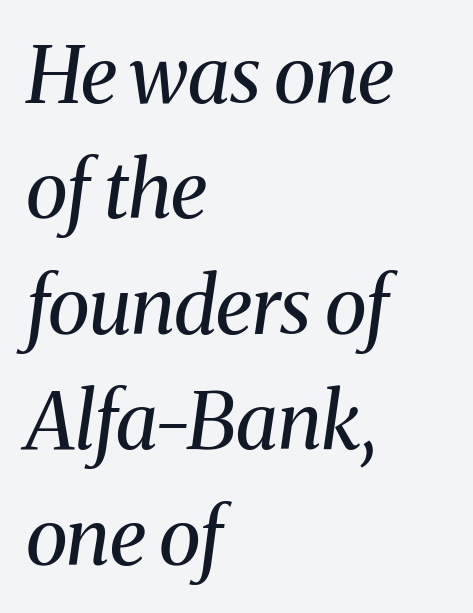
Q: Is the text bold? A: No.
Q: Is the text italic (slanted)? A: Yes, it leans right by about 8 degrees.
Q: Is the typeface a serif or a sans-serif typeface? A: Serif.
Q: Is the text underlined? A: No.
Q: How is the paragraph aligned? A: Left-aligned.
Q: Is the spacing between letters normal or unusually wide? A: Normal.
Q: Is the spacing between lines tight, normal or loose? A: Normal.
Q: Width (condensed, normal, or wide)? A: Normal.
Q: Stroke contrast? A: Medium.
Q: x-height? A: Medium.
Q: Monospaced? A: No.
